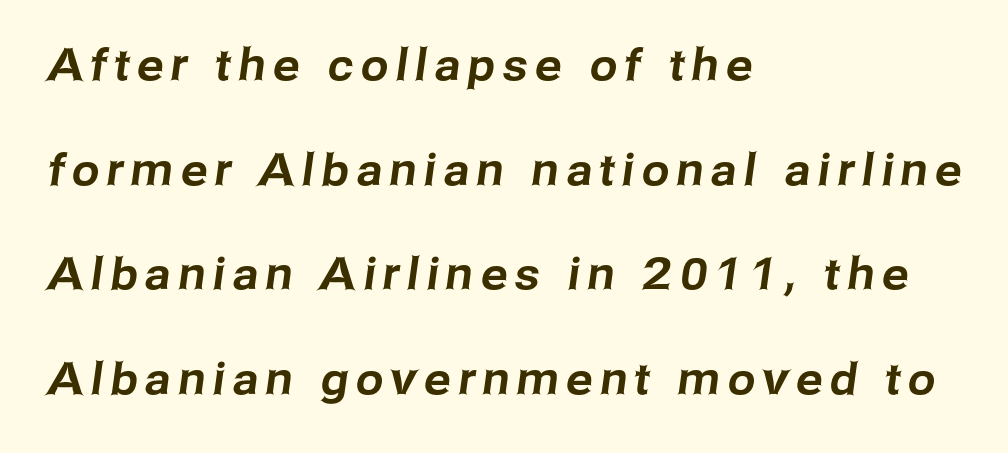
{"serif": "no", "width": "normal", "stroke_contrast": "low", "x_height": "medium", "monospaced": "no", "underline": "no", "align": "left", "line_spacing": "loose", "line_spacing_ratio": 2.38, "glyph_px": 44}
